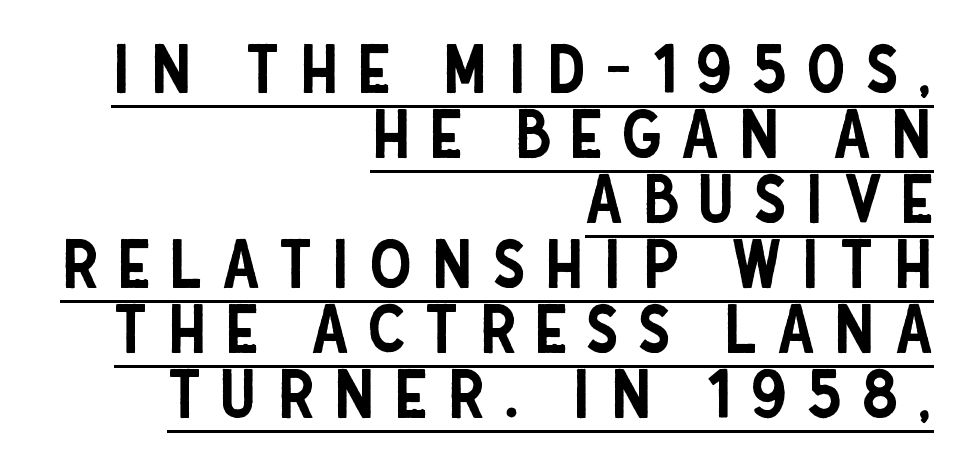
{"serif": "no", "italic": "no", "width": "condensed", "stroke_contrast": "low", "x_height": "large", "monospaced": "no", "underline": "yes", "align": "right", "line_spacing": "tight", "line_spacing_ratio": 0.97, "letter_spacing": "wide", "letter_spacing_em": 0.28, "glyph_px": 67}
